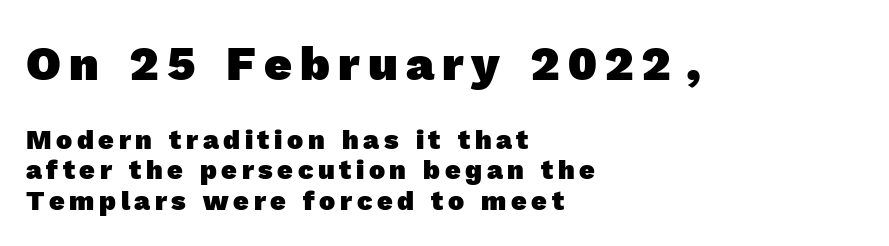
The image shows 48 px heavy sans-serif type; set left-aligned, tight line spacing (1.13x), not underlined; the first (top) block is 1.78x larger; a medium x-height.
